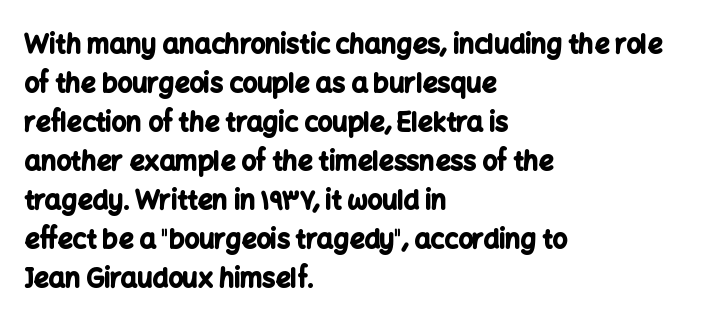
The image shows 26 px bold type, upright; set left-aligned, normal line spacing (1.5x), normal letter spacing, not underlined.
